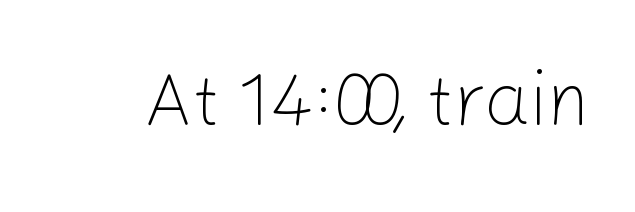
Characters follow at the spacing the type designer built in. Descenders are the only things crossing below the line. The axis of the letterforms is exactly vertical. In terms of letterform style, serifs are entirely absent.
